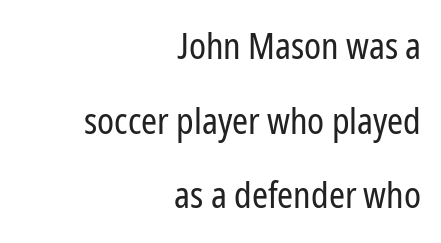
{"serif": "no", "italic": "no", "bold": "no", "weight": "regular", "width": "condensed", "stroke_contrast": "low", "x_height": "medium", "monospaced": "no", "underline": "no", "align": "right", "line_spacing": "loose", "line_spacing_ratio": 2.07, "letter_spacing": "normal", "letter_spacing_em": 0.0, "glyph_px": 36}
